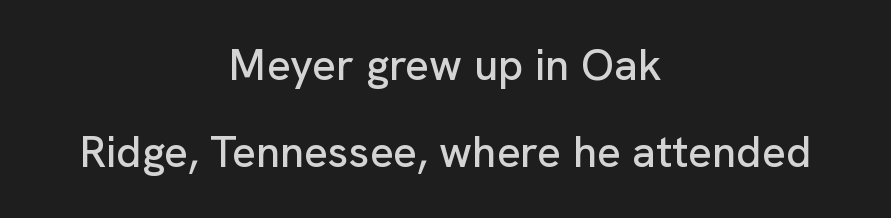
{"serif": "no", "italic": "no", "width": "normal", "stroke_contrast": "low", "x_height": "medium", "monospaced": "no", "underline": "no", "align": "center", "line_spacing": "loose", "line_spacing_ratio": 1.98, "letter_spacing": "normal", "letter_spacing_em": 0.0, "glyph_px": 44}
